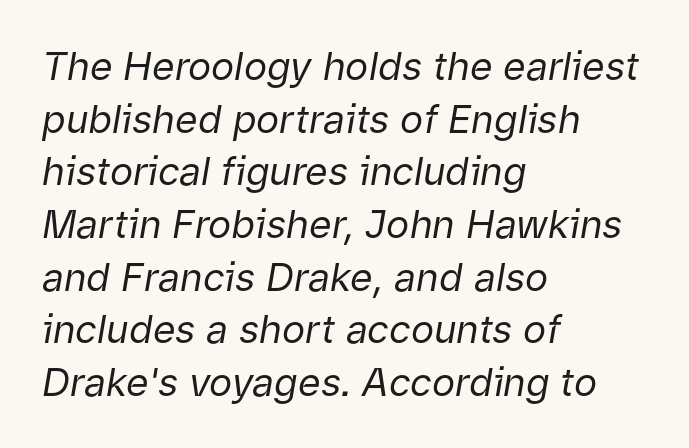
In terms of letterspacing, this is plain default setting. The rendering applies a slant to the glyphs. You could not count columns in this text — the font is proportionally spaced. Rows of type keep a routine distance in the vertical direction. Descender tails drop into unmarked territory. If you drew a ruler down the left edge, every line would touch it.
